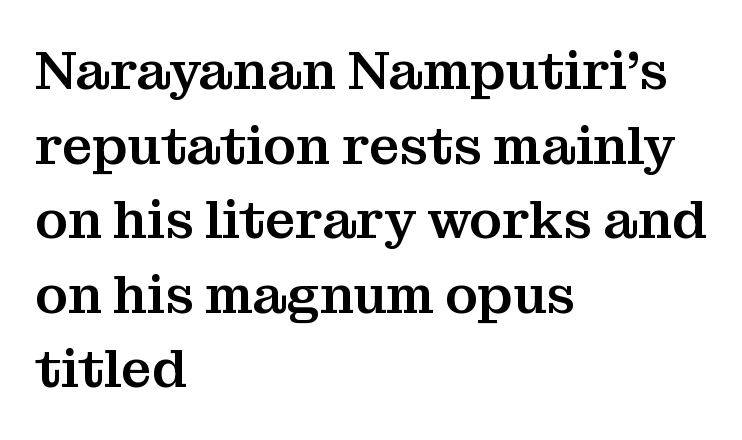
The image shows 54 px serif type, upright; set left-aligned, normal line spacing (1.38x), normal letter spacing, not underlined; medium stroke contrast and a medium x-height.
